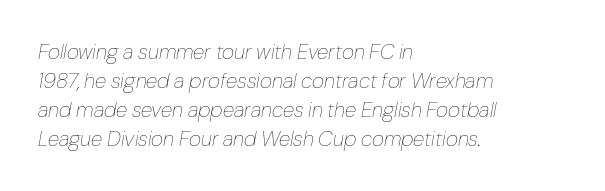
The image shows 21 px text type, italic (leaning right); set left-aligned, normal line spacing (1.38x), normal letter spacing, not underlined.
